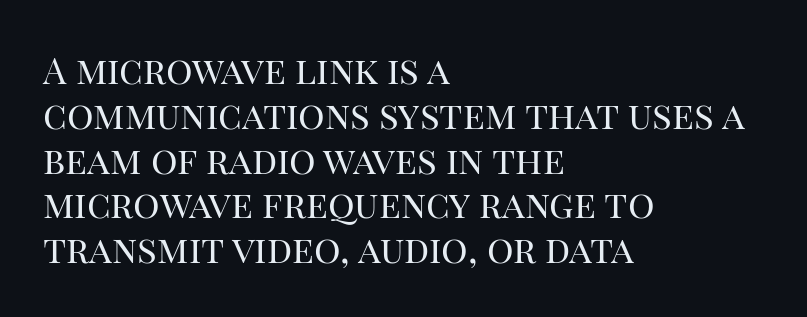
The words here are not underlined. The letters advance in unequal steps, a hallmark of proportional type. The paragraph shown leans on its left margin. In terms of posture, this sample is upright. Unbolded letterforms with no extra heft.
